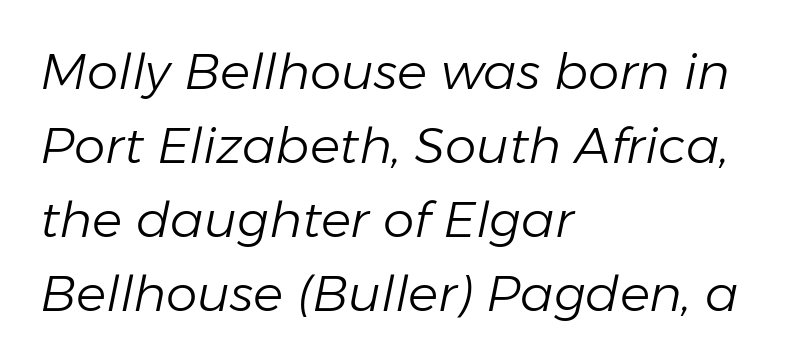
Q: Is the text bold? A: No.
Q: Is the text italic (slanted)? A: Yes, it leans right by about 11 degrees.
Q: Is the text underlined? A: No.
Q: How is the paragraph aligned? A: Left-aligned.
Q: Is the spacing between letters normal or unusually wide? A: Normal.
Q: Is the spacing between lines tight, normal or loose? A: Normal.
Q: Width (condensed, normal, or wide)? A: Normal.
Q: Stroke contrast? A: Low.
Q: x-height? A: Medium.
Q: Monospaced? A: No.
